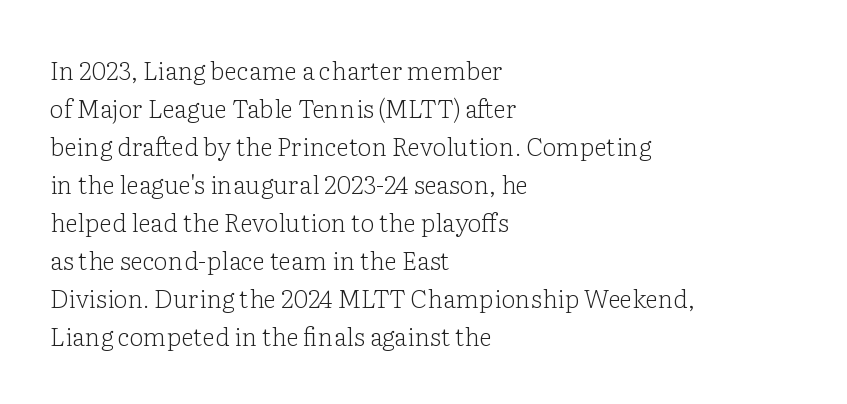
Q: Is the text bold? A: No.
Q: Is the text italic (slanted)? A: No, it is upright.
Q: Is the text underlined? A: No.
Q: How is the paragraph aligned? A: Left-aligned.
Q: Is the spacing between letters normal or unusually wide? A: Normal.
Q: Is the spacing between lines tight, normal or loose? A: Normal.
